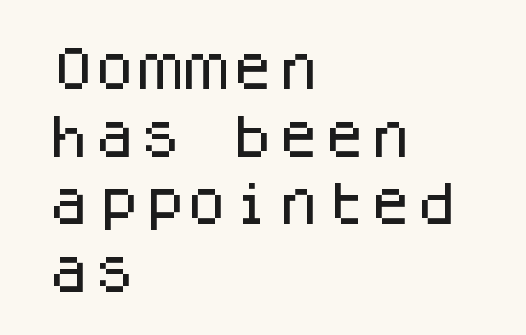
The image shows 46 px sans-serif type, upright, monospaced; set left-aligned, normal line spacing (1.47x), normal letter spacing, not underlined; low stroke contrast and a large x-height.
